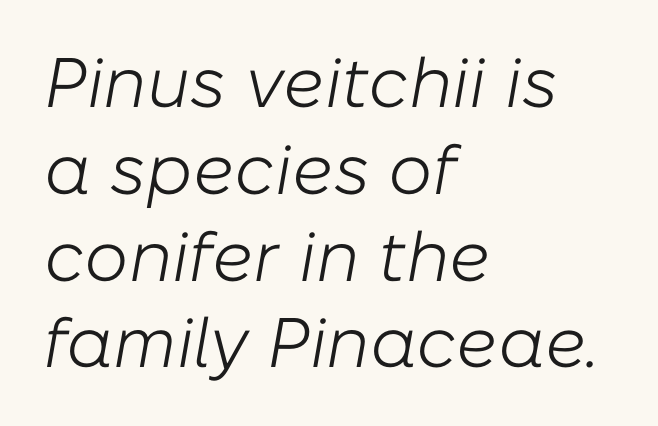
Q: Is the text bold? A: No.
Q: Is the text italic (slanted)? A: Yes, it leans right by about 10 degrees.
Q: Is the text underlined? A: No.
Q: How is the paragraph aligned? A: Left-aligned.
Q: Is the spacing between letters normal or unusually wide? A: Normal.
Q: Width (condensed, normal, or wide)? A: Normal.
Q: Stroke contrast? A: Low.
Q: x-height? A: Medium.
Q: Monospaced? A: No.
